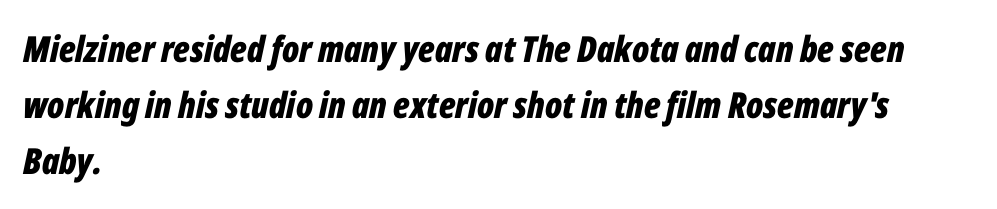
{"italic": "yes", "lean": "right", "slant_degrees": 12, "bold": "yes", "weight": "bold", "width": "condensed", "stroke_contrast": "low", "x_height": "medium", "monospaced": "no", "underline": "no", "align": "left", "line_spacing": "normal", "line_spacing_ratio": 1.56, "letter_spacing": "normal", "letter_spacing_em": 0.0, "glyph_px": 36}
